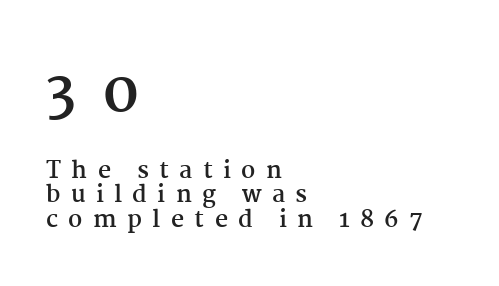
Q: Is the text bold? A: Yes.
Q: Is the text italic (slanted)? A: No, it is upright.
Q: Is the typeface a serif or a sans-serif typeface? A: Serif.
Q: Is the text underlined? A: No.
Q: How is the paragraph aligned? A: Left-aligned.
Q: Is the spacing between letters normal or unusually wide? A: Unusually wide.
Q: Is the spacing between lines tight, normal or loose? A: Tight.
Q: Which block of text is set in a larger size, the first (top) or the second (bottom)? A: The first (top) one.
Q: Width (condensed, normal, or wide)? A: Normal.
Q: Stroke contrast? A: Medium.
Q: x-height? A: Medium.
Q: Monospaced? A: No.
